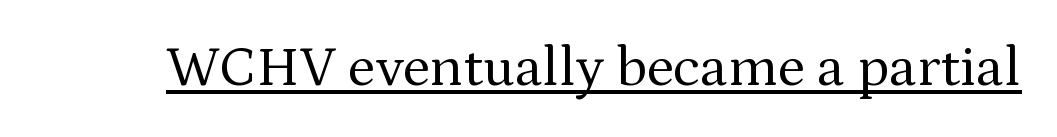
Q: Is the text bold? A: No.
Q: Is the text italic (slanted)? A: No, it is upright.
Q: Is the typeface a serif or a sans-serif typeface? A: Serif.
Q: Is the text underlined? A: Yes.
Q: Is the spacing between letters normal or unusually wide? A: Normal.
Q: Width (condensed, normal, or wide)? A: Normal.
Q: Stroke contrast? A: Medium.
Q: x-height? A: Medium.
Q: Monospaced? A: No.
